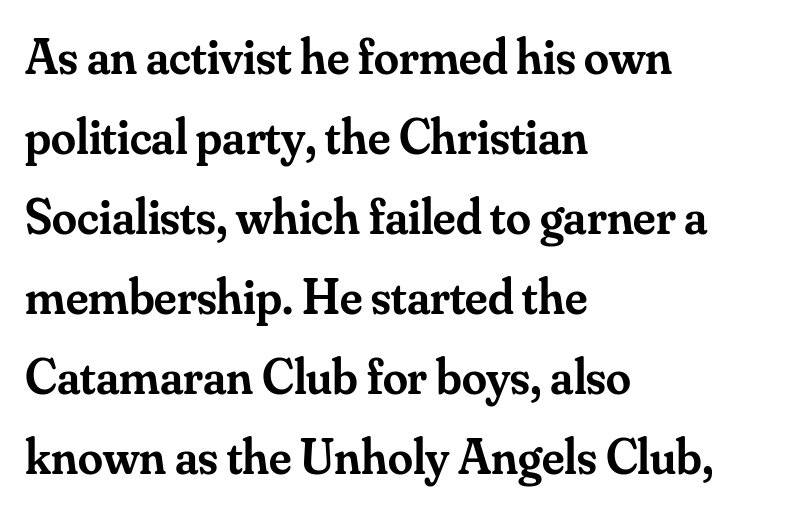
Horizontal bands of white between lines are of average thickness. When letters stand straight like this, we call the style roman or upright. The letters are semibold — heavier than regular but short of a full bold. This rendering features lettering with no underline. Yep, those are serifs on the letters. Spacing verdict: proportional, widths tailored to each character.
